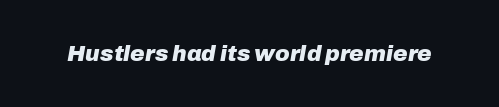
Short note: letters normally spaced. Italic: yes, the glyphs are oblique. Beneath every word, the page is bare. Compared with an ordinary text face, these strokes are far heavier — a full bold.
